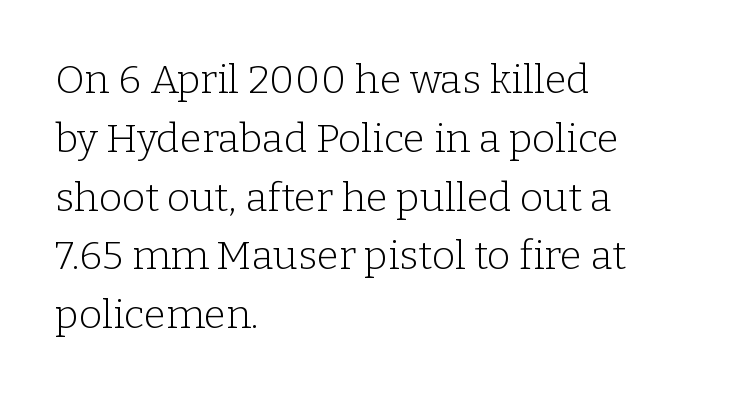
The image shows 40 px light serif type, upright; set left-aligned, normal line spacing (1.47x), normal letter spacing, not underlined; low stroke contrast and a medium x-height.
